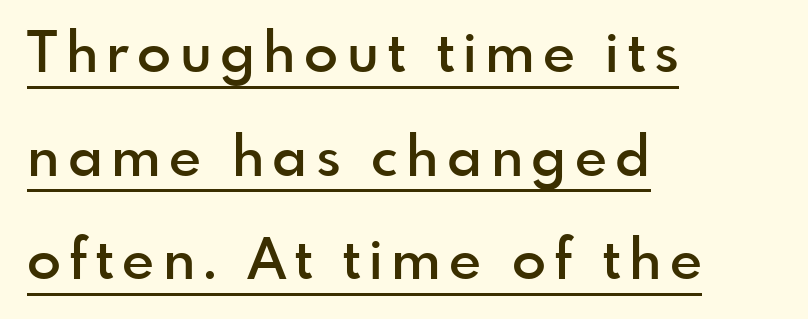
{"serif": "no", "italic": "no", "bold": "semi", "weight": "semibold", "width": "normal", "x_height": "small", "monospaced": "no", "underline": "yes", "align": "left", "line_spacing_ratio": 1.85, "glyph_px": 56}
